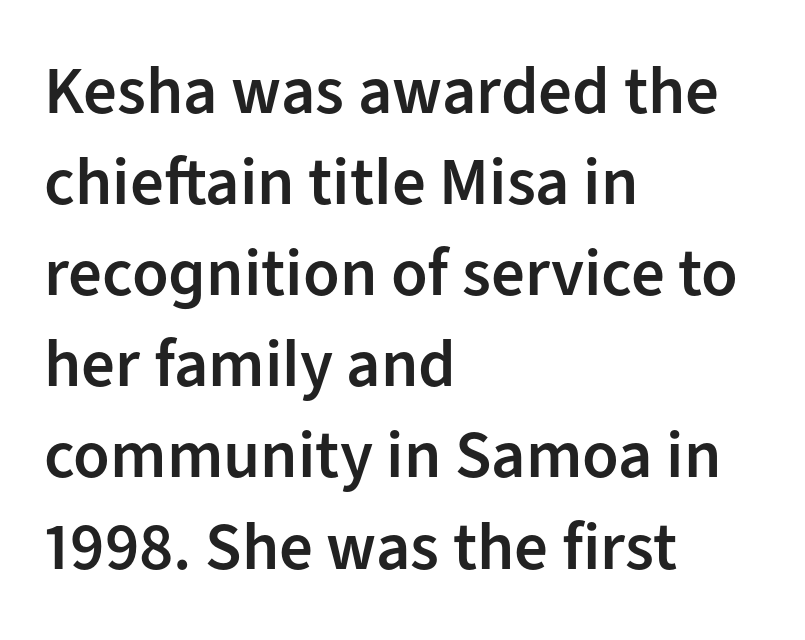
Q: Is the text bold? A: Semi-bold.
Q: Is the text italic (slanted)? A: No, it is upright.
Q: Is the typeface a serif or a sans-serif typeface? A: Sans-serif.
Q: Is the text underlined? A: No.
Q: How is the paragraph aligned? A: Left-aligned.
Q: Is the spacing between letters normal or unusually wide? A: Normal.
Q: Is the spacing between lines tight, normal or loose? A: Normal.
Q: Width (condensed, normal, or wide)? A: Normal.
Q: Stroke contrast? A: Low.
Q: x-height? A: Medium.
Q: Monospaced? A: No.
